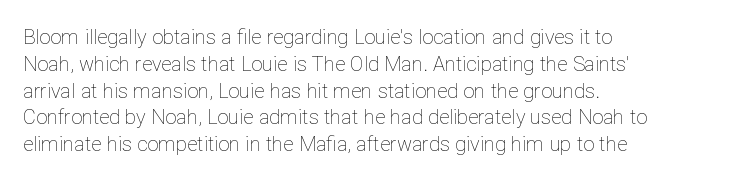
{"italic": "no", "bold": "no", "underline": "no", "align": "left", "line_spacing": "normal", "line_spacing_ratio": 1.34, "letter_spacing": "normal", "letter_spacing_em": 0.0, "glyph_px": 20}
